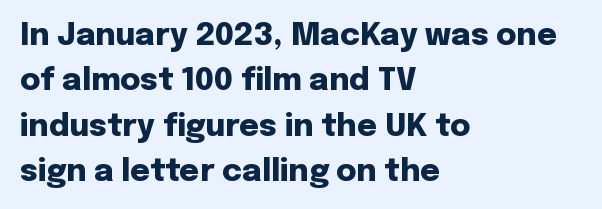
{"serif": "no", "italic": "no", "bold": "yes", "weight": "heavy", "width": "normal", "stroke_contrast": "low", "x_height": "medium", "monospaced": "no", "underline": "no", "align": "left", "line_spacing": "normal", "line_spacing_ratio": 1.46, "letter_spacing": "normal", "letter_spacing_em": 0.0, "glyph_px": 31}
